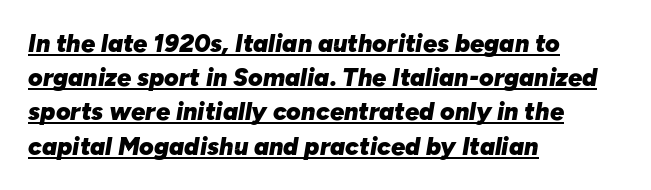
There is no visible air inserted between adjacent glyphs. There's an unmistakable incline to the writing here. What weight is shown? A full bold with thick strokes. Quick note: interline space is typical. Casual observation: everything's shoved over to the left. Underlining? Definitely there.
